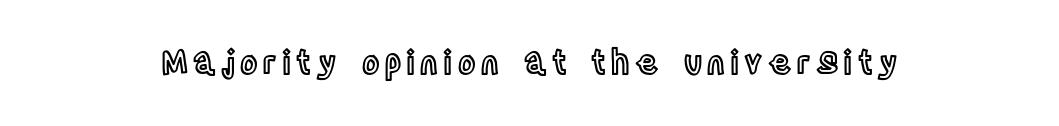
The image shows 33 px condensed type, upright; set not underlined; a large x-height.
